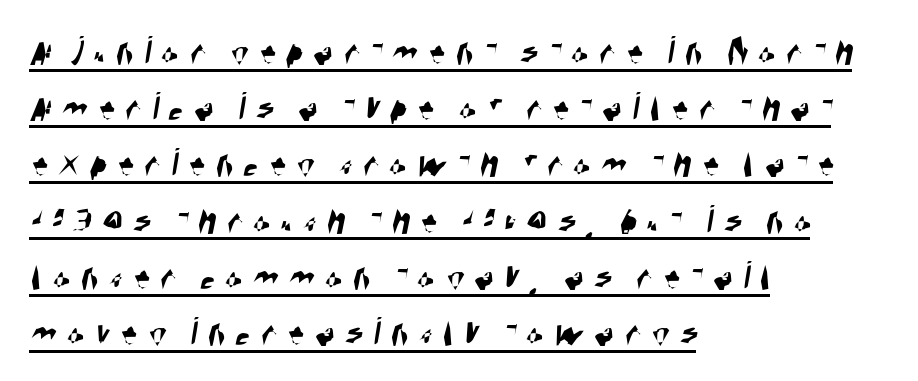
Q: Is the typeface a serif or a sans-serif typeface? A: Sans-serif.
Q: Is the text underlined? A: Yes.
Q: How is the paragraph aligned? A: Left-aligned.
Q: Is the spacing between letters normal or unusually wide? A: Unusually wide.
Q: Is the spacing between lines tight, normal or loose? A: Normal.
Q: Width (condensed, normal, or wide)? A: Condensed.
Q: Stroke contrast? A: High.
Q: x-height? A: Large.
Q: Monospaced? A: No.
